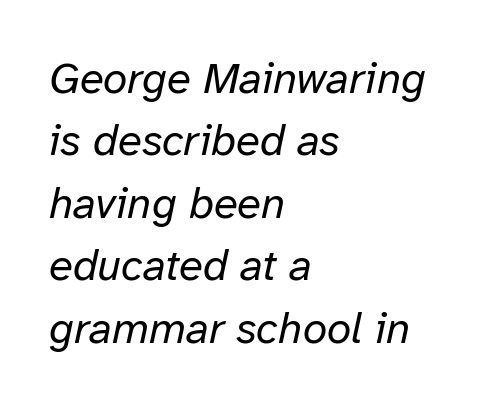
{"italic": "yes", "lean": "right", "slant_degrees": 12, "bold": "no", "weight": "regular", "width": "normal", "stroke_contrast": "low", "x_height": "medium", "monospaced": "no", "underline": "no", "align": "left", "line_spacing": "normal", "line_spacing_ratio": 1.42, "letter_spacing": "normal", "letter_spacing_em": 0.0, "glyph_px": 44}
